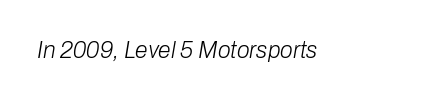
Q: Is the text bold? A: No.
Q: Is the text italic (slanted)? A: Yes, it leans right by about 10 degrees.
Q: Is the text underlined? A: No.
Q: Is the spacing between letters normal or unusually wide? A: Normal.
